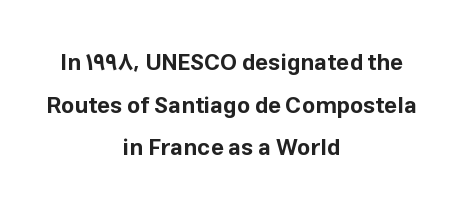
Nope, not italic — everything's standing straight. Centered paragraph, ragged on both sides. What stands out about the letter spacing? Nothing — it is the standard amount. Glance below the letters and you will spot only blank space.
